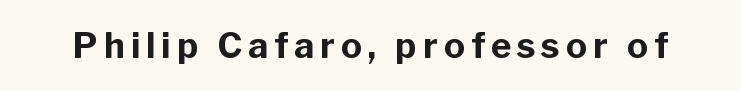
The image shows 35 px bold sans-serif type, upright; set not underlined; low stroke contrast and a medium x-height.
